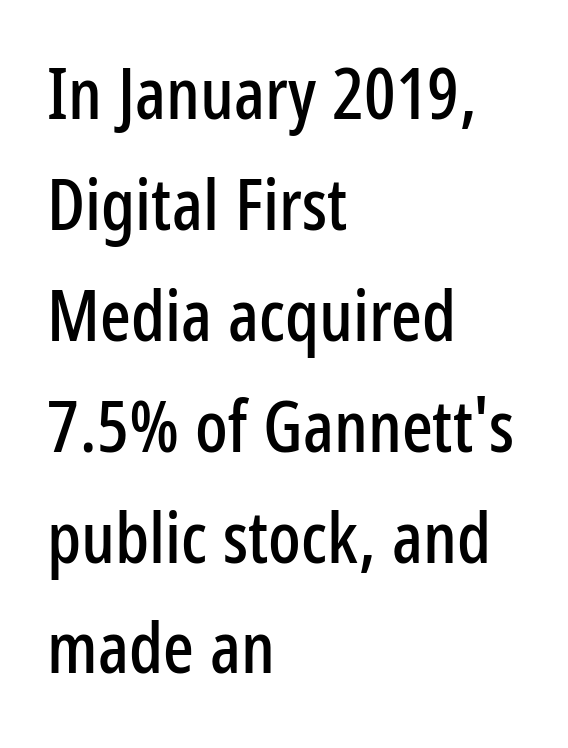
The image shows 72 px condensed sans-serif type, upright; set left-aligned, normal line spacing (1.54x), normal letter spacing, not underlined; low stroke contrast and a medium x-height.
